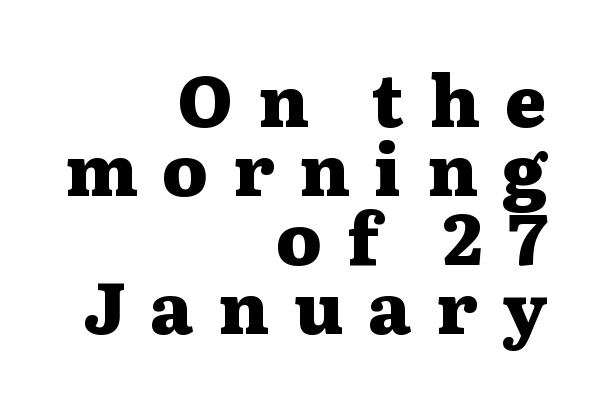
{"serif": "yes", "italic": "no", "bold": "yes", "weight": "heavy", "width": "wide", "stroke_contrast": "medium", "x_height": "medium", "monospaced": "no", "underline": "no", "align": "right", "line_spacing": "tight", "line_spacing_ratio": 0.97, "letter_spacing": "wide", "letter_spacing_em": 0.35, "glyph_px": 71}
